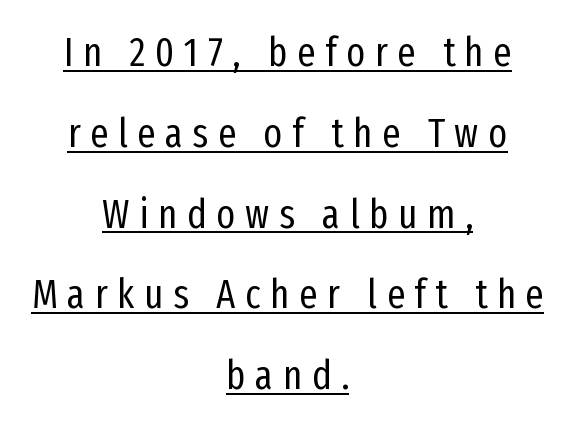
{"serif": "no", "italic": "no", "bold": "no", "weight": "regular", "width": "condensed", "stroke_contrast": "low", "x_height": "medium", "monospaced": "no", "underline": "yes", "align": "center", "line_spacing": "loose", "line_spacing_ratio": 2.02, "letter_spacing": "wide", "letter_spacing_em": 0.24, "glyph_px": 40}
